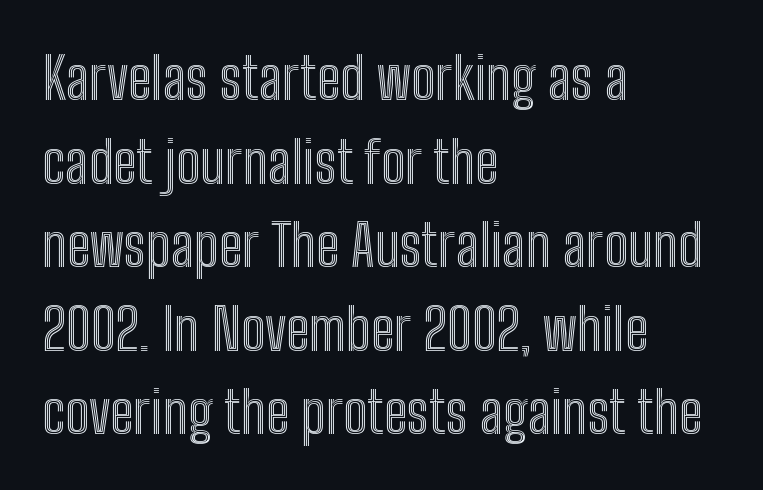
{"italic": "no", "width": "condensed", "x_height": "medium", "monospaced": "no", "underline": "no", "align": "left", "line_spacing": "normal", "line_spacing_ratio": 1.44, "letter_spacing": "normal", "letter_spacing_em": 0.0, "glyph_px": 58}
